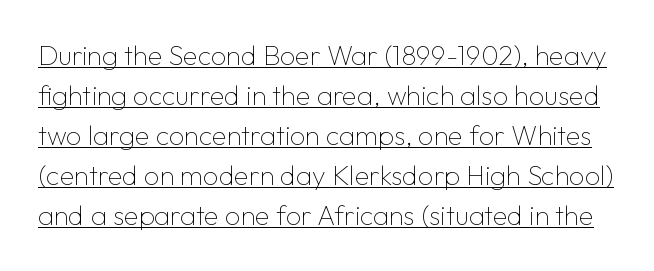
Q: Is the text bold? A: No.
Q: Is the text italic (slanted)? A: No, it is upright.
Q: Is the text underlined? A: Yes.
Q: Is the spacing between letters normal or unusually wide? A: Normal.
Q: Is the spacing between lines tight, normal or loose? A: Normal.
